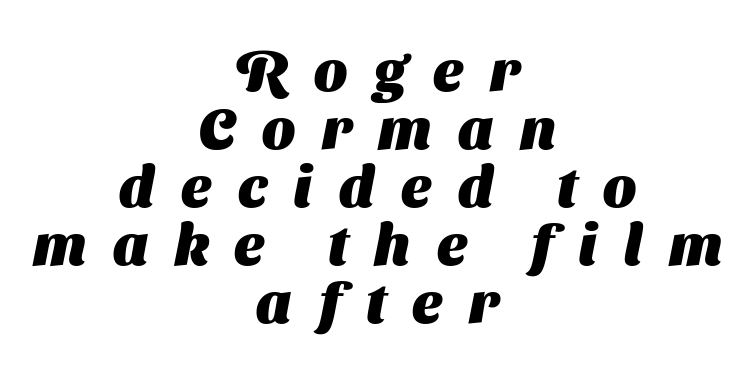
The image shows 58 px heavy sans-serif type; set centered, tight line spacing (1.0x), unusually wide letter spacing (+0.46 em), not underlined; medium stroke contrast and a medium x-height.
